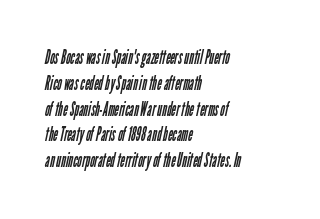
{"bold": "no", "underline": "no", "align": "left", "line_spacing": "normal", "line_spacing_ratio": 1.29, "letter_spacing": "normal", "letter_spacing_em": 0.0, "glyph_px": 20}
